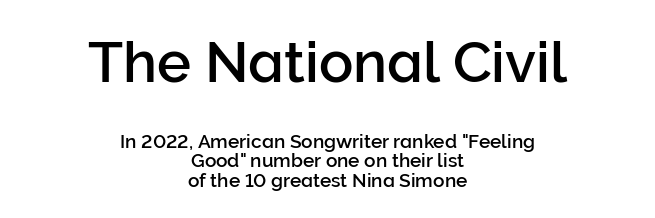
The image shows 57 px sans-serif type, upright; set centered, tight line spacing (1.01x), normal letter spacing, not underlined; the first (top) block is 3.0x larger; low stroke contrast and a medium x-height.
